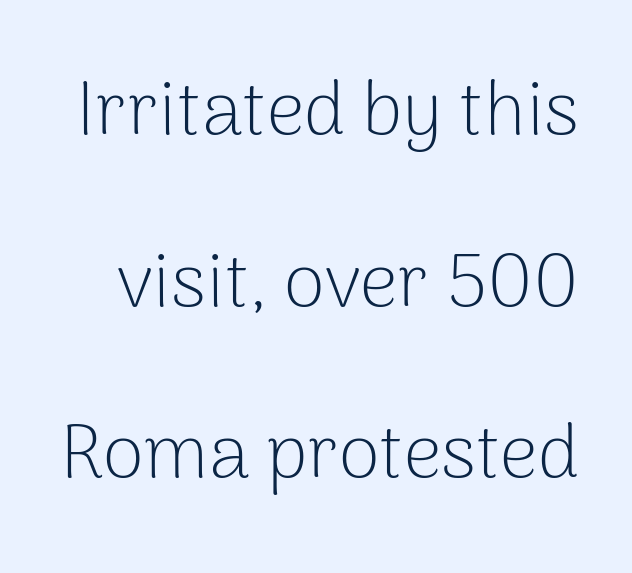
The image shows 75 px light sans-serif type, upright; set loose line spacing (2.29x), normal letter spacing, not underlined; low stroke contrast and a medium x-height.
